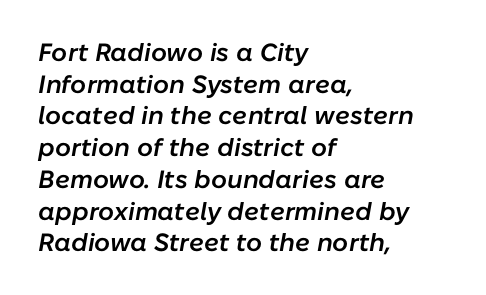
{"italic": "yes", "lean": "right", "slant_degrees": 10, "bold": "semi", "underline": "no", "align": "left", "line_spacing": "normal", "line_spacing_ratio": 1.27, "letter_spacing": "normal", "letter_spacing_em": 0.0, "glyph_px": 25}
